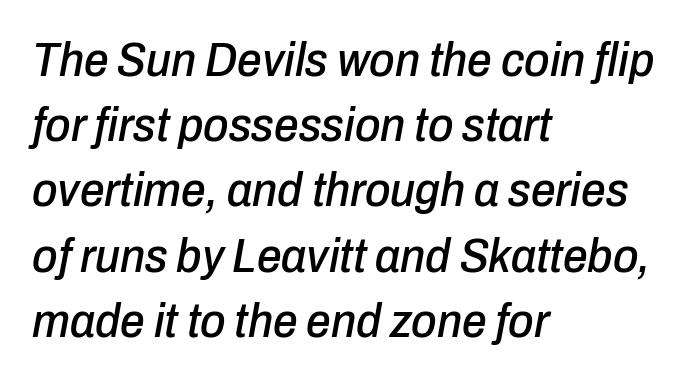
{"italic": "yes", "lean": "right", "slant_degrees": 10, "width": "condensed", "stroke_contrast": "low", "x_height": "medium", "monospaced": "no", "underline": "no", "align": "left", "line_spacing": "normal", "line_spacing_ratio": 1.33, "letter_spacing": "normal", "letter_spacing_em": 0.0, "glyph_px": 49}
